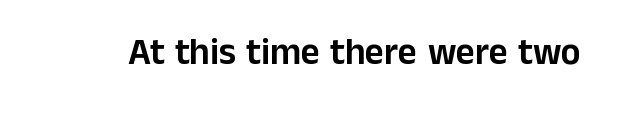
Spacing between characters is what you'd get straight out of the box. Just letters on the line, the space beneath them empty. This rendering employs a face without finishing strokes, i.e., a sans-serif. Each letter keeps its own natural width here, so spacing adapts to shape. Quick note: not italic, upright.
